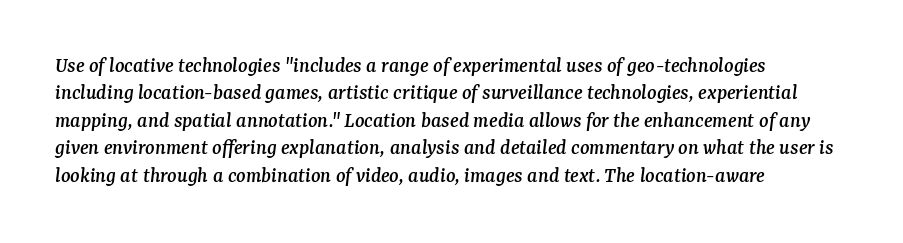
This rendering leaves character spacing at its baseline value. Check under the words: just untouched page. These lines sit exactly where default settings would place them. In CSS terms this would be text-align: left. Posture: slanted.
